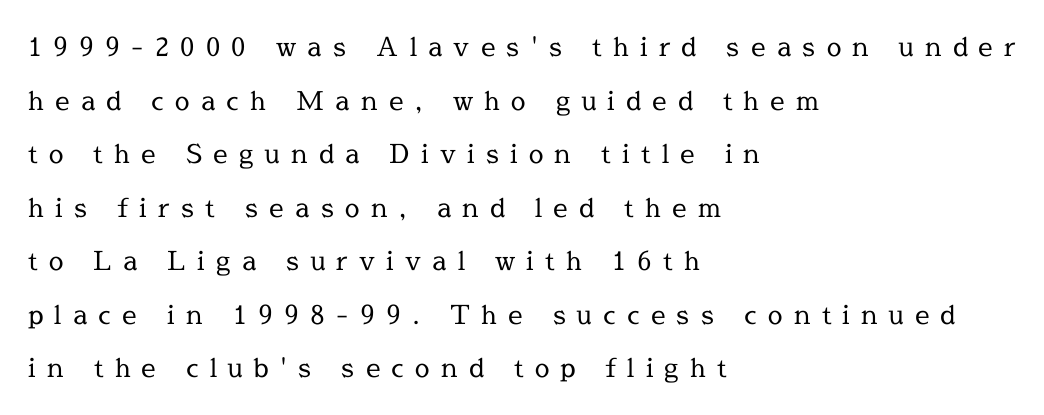
Q: Is the text bold? A: No.
Q: Is the text italic (slanted)? A: No, it is upright.
Q: Is the text underlined? A: No.
Q: How is the paragraph aligned? A: Left-aligned.
Q: Is the spacing between letters normal or unusually wide? A: Unusually wide.
Q: Is the spacing between lines tight, normal or loose? A: Loose.
